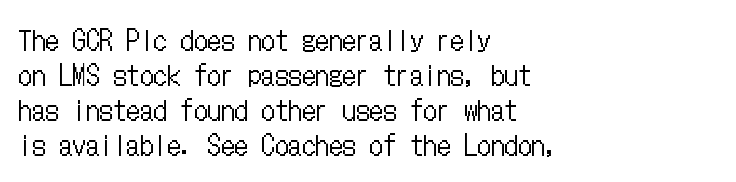
Style check: upright. Plain, unruled lines of type. The paragraph has a hard left edge and a soft right edge. This rendering leaves character spacing at its baseline value. A typesetter would call this leading conventional body-copy spacing. These glyphs show unthickened strokes, regular width or finer.
